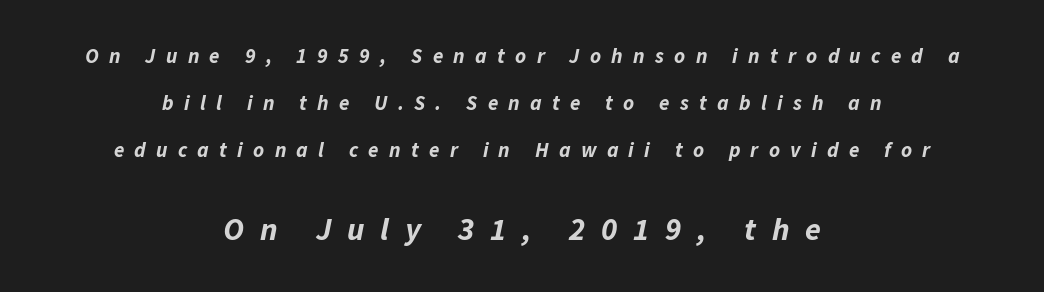
Q: Is the text bold? A: Yes.
Q: Is the text italic (slanted)? A: Yes, it leans right by about 11 degrees.
Q: Is the text underlined? A: No.
Q: How is the paragraph aligned? A: Centered.
Q: Is the spacing between letters normal or unusually wide? A: Unusually wide.
Q: Is the spacing between lines tight, normal or loose? A: Loose.
Q: Which block of text is set in a larger size, the first (top) or the second (bottom)? A: The second (bottom) one.
Q: Width (condensed, normal, or wide)? A: Normal.
Q: Stroke contrast? A: Low.
Q: x-height? A: Medium.
Q: Monospaced? A: No.
